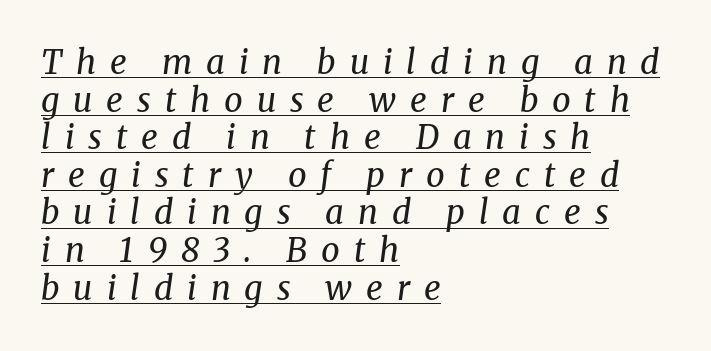
{"serif": "yes", "italic": "yes", "lean": "right", "slant_degrees": 8, "bold": "no", "weight": "regular", "width": "normal", "stroke_contrast": "medium", "x_height": "medium", "monospaced": "no", "underline": "yes", "align": "left", "line_spacing": "tight", "line_spacing_ratio": 1.14, "letter_spacing": "wide", "letter_spacing_em": 0.42, "glyph_px": 33}
